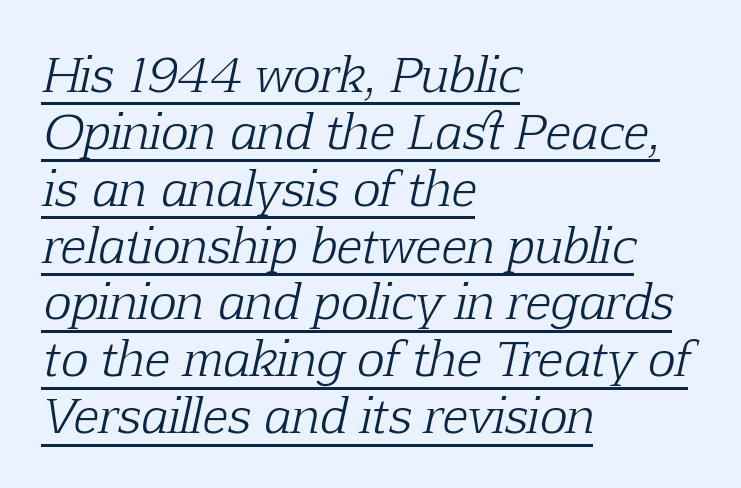
{"serif": "yes", "italic": "yes", "lean": "right", "slant_degrees": 12, "bold": "no", "weight": "light", "width": "normal", "stroke_contrast": "low", "x_height": "medium", "monospaced": "no", "underline": "yes", "align": "left", "line_spacing_ratio": 1.21, "letter_spacing": "normal", "letter_spacing_em": 0.0, "glyph_px": 47}
